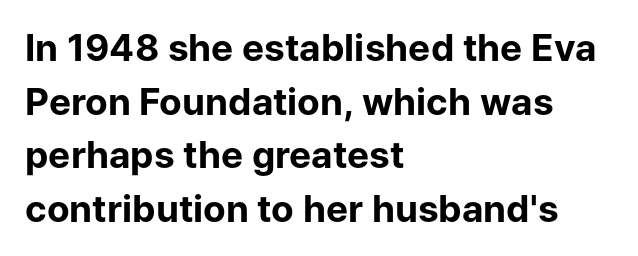
The image shows 37 px bold sans-serif type, upright; set left-aligned, normal line spacing (1.45x), normal letter spacing, not underlined; low stroke contrast and a medium x-height.
